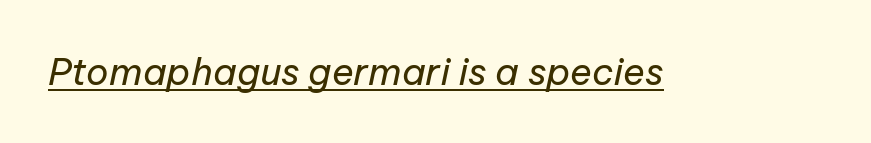
Q: Is the text bold? A: No.
Q: Is the text italic (slanted)? A: Yes, it leans right by about 12 degrees.
Q: Is the text underlined? A: Yes.
Q: Is the spacing between letters normal or unusually wide? A: Normal.
Q: Width (condensed, normal, or wide)? A: Normal.
Q: Stroke contrast? A: Low.
Q: x-height? A: Medium.
Q: Monospaced? A: No.
